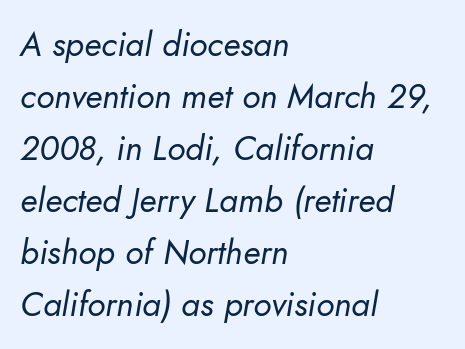
The image shows 34 px regular-weight type, italic (leaning right); set left-aligned, normal line spacing (1.53x), normal letter spacing, not underlined; low stroke contrast and a small x-height.
